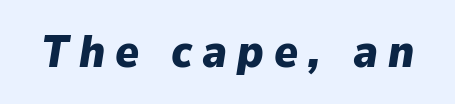
The image shows 45 px heavy type, italic (leaning right); set unusually wide letter spacing (+0.22 em), not underlined; low stroke contrast and a medium x-height.
